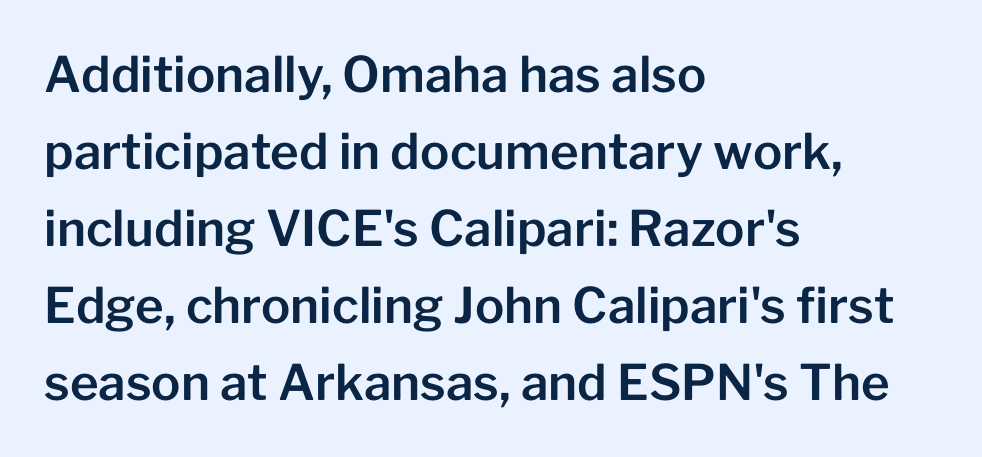
The image shows 49 px sans-serif type, upright; set left-aligned, normal line spacing (1.57x), normal letter spacing, not underlined; low stroke contrast and a medium x-height.
